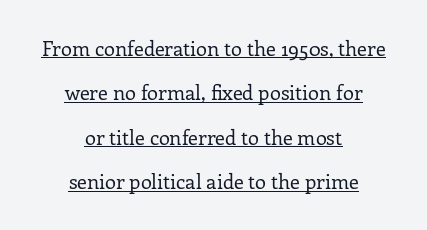
Q: Is the text bold? A: No.
Q: Is the text italic (slanted)? A: No, it is upright.
Q: Is the text underlined? A: Yes.
Q: How is the paragraph aligned? A: Centered.
Q: Is the spacing between letters normal or unusually wide? A: Normal.
Q: Is the spacing between lines tight, normal or loose? A: Loose.
